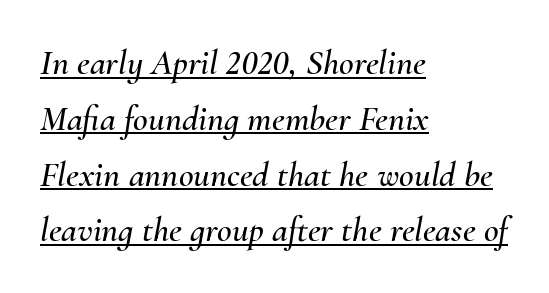
{"italic": "yes", "lean": "right", "slant_degrees": 10, "width": "normal", "stroke_contrast": "medium", "x_height": "small", "monospaced": "no", "underline": "yes", "align": "left", "line_spacing": "normal", "line_spacing_ratio": 1.55, "letter_spacing": "normal", "letter_spacing_em": 0.0, "glyph_px": 36}
